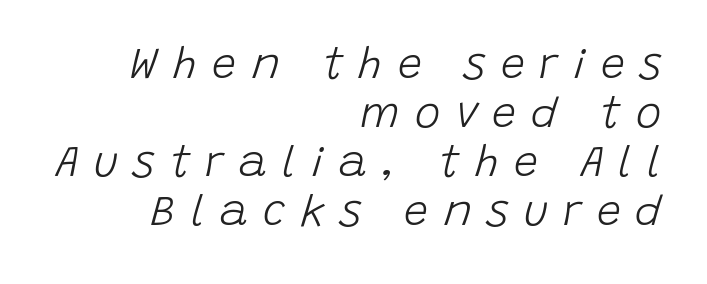
{"italic": "yes", "lean": "right", "slant_degrees": 15, "bold": "no", "weight": "light", "width": "normal", "stroke_contrast": "low", "x_height": "large", "monospaced": "no", "underline": "no", "align": "right", "line_spacing": "tight", "line_spacing_ratio": 1.14, "letter_spacing": "wide", "letter_spacing_em": 0.35, "glyph_px": 43}
